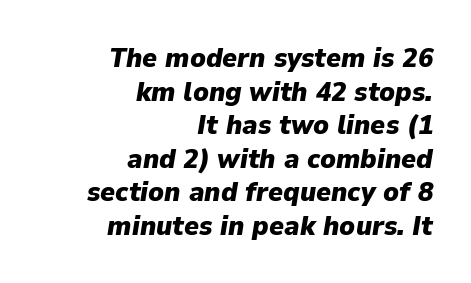
{"italic": "yes", "lean": "right", "slant_degrees": 9, "bold": "yes", "weight": "heavy", "width": "normal", "stroke_contrast": "low", "x_height": "medium", "monospaced": "no", "underline": "no", "align": "right", "line_spacing_ratio": 1.2, "letter_spacing": "normal", "letter_spacing_em": 0.0, "glyph_px": 28}
